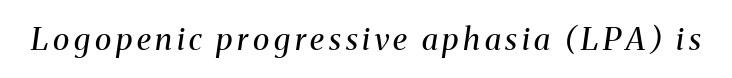
The image shows 31 px regular-weight serif type, italic (leaning right); set not underlined; medium stroke contrast and a medium x-height.
